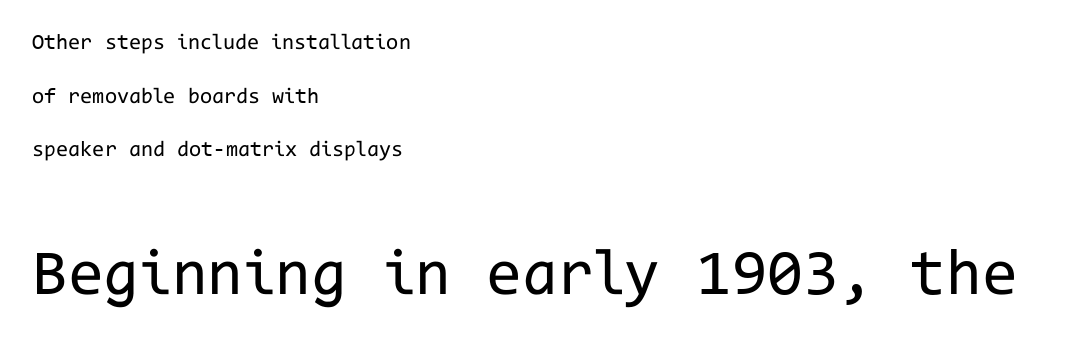
The image shows 65 px regular-weight sans-serif type, upright, monospaced; set left-aligned, loose line spacing (2.44x), normal letter spacing, not underlined; the second (bottom) block is 2.95x larger; low stroke contrast and a medium x-height.
